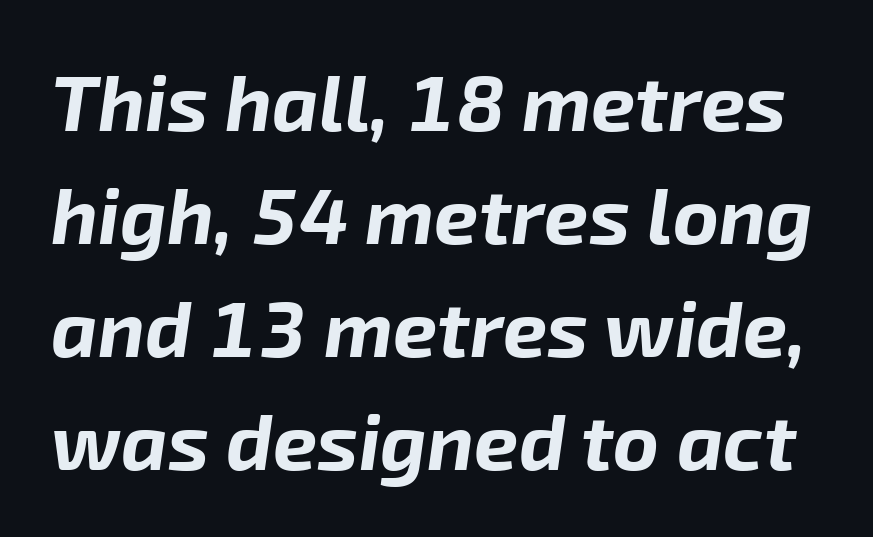
The image shows 79 px bold type, italic (leaning right); set normal line spacing (1.43x), normal letter spacing, not underlined; low stroke contrast and a medium x-height.
